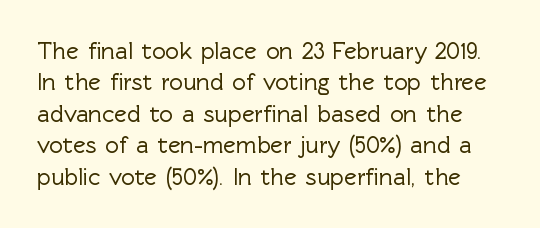
{"italic": "no", "underline": "no", "line_spacing": "normal", "line_spacing_ratio": 1.31, "letter_spacing": "normal", "letter_spacing_em": 0.0, "glyph_px": 24}
